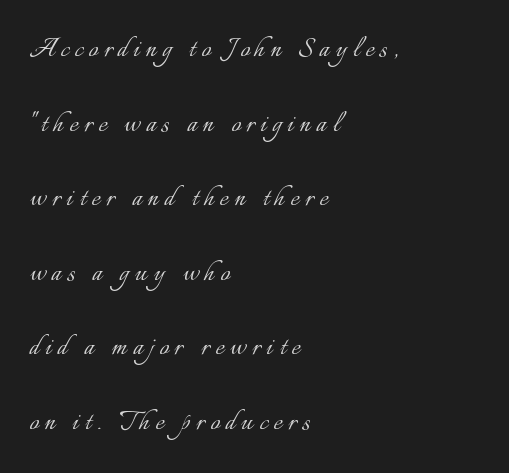
The image shows 33 px light type; set left-aligned, loose line spacing (2.26x), not underlined; low stroke contrast and a small x-height.
